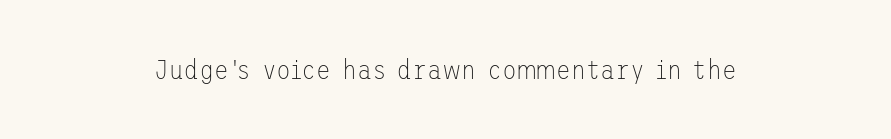
{"italic": "no", "bold": "no", "underline": "no", "align": "center", "letter_spacing": "normal", "letter_spacing_em": 0.0, "glyph_px": 27}
